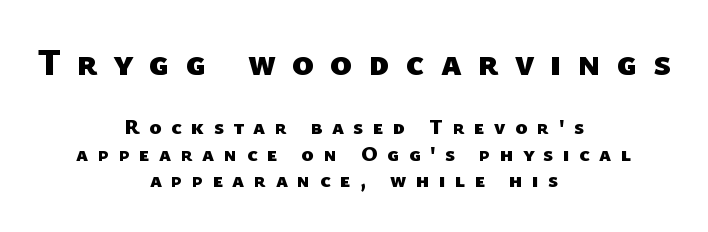
Q: Is the text bold? A: Yes.
Q: Is the typeface a serif or a sans-serif typeface? A: Sans-serif.
Q: Is the text underlined? A: No.
Q: How is the paragraph aligned? A: Centered.
Q: Is the spacing between letters normal or unusually wide? A: Unusually wide.
Q: Is the spacing between lines tight, normal or loose? A: Normal.
Q: Which block of text is set in a larger size, the first (top) or the second (bottom)? A: The first (top) one.
Q: Width (condensed, normal, or wide)? A: Normal.
Q: Stroke contrast? A: Low.
Q: x-height? A: Medium.
Q: Monospaced? A: No.
